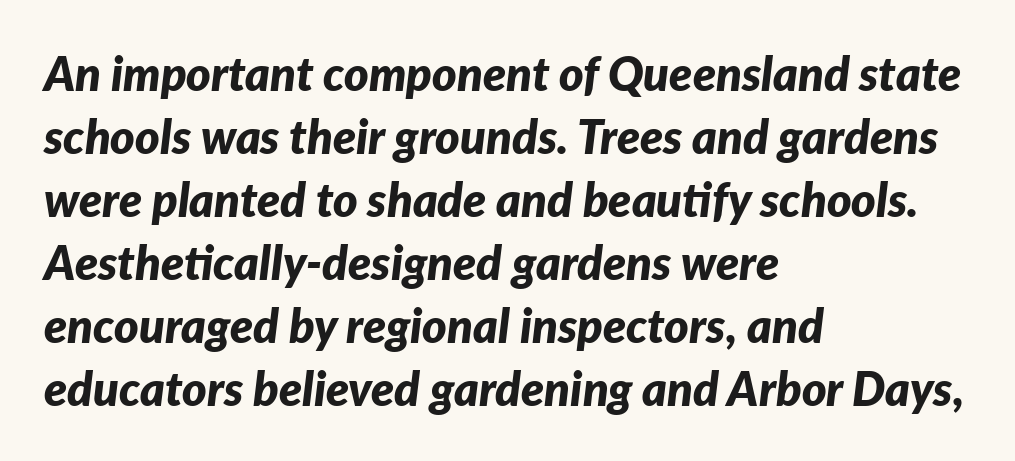
These lines are set flush left with a ragged right edge. Every character sits at an angle, as italics do. A typesetter would call this leading conventional body-copy spacing. Varying glyph widths throughout — classic text-font behaviour. The gap between lines stays unmarked. The strokes are fattened all the way to bold.
